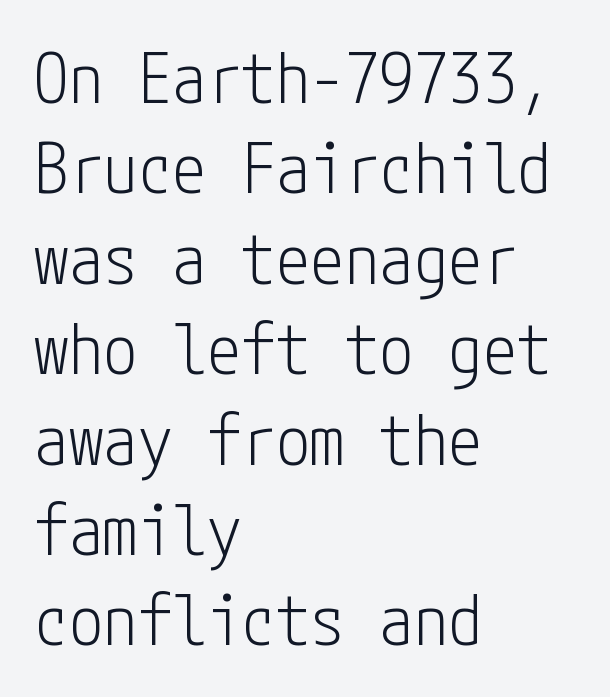
The image shows 69 px light, condensed sans-serif type, upright; set left-aligned, normal line spacing (1.31x), normal letter spacing, not underlined; low stroke contrast and a medium x-height.
